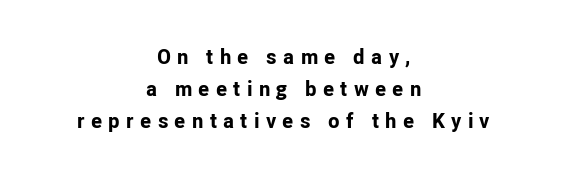
The image shows 21 px bold type, upright; set centered, normal line spacing (1.53x), unusually wide letter spacing (+0.3 em), not underlined.
